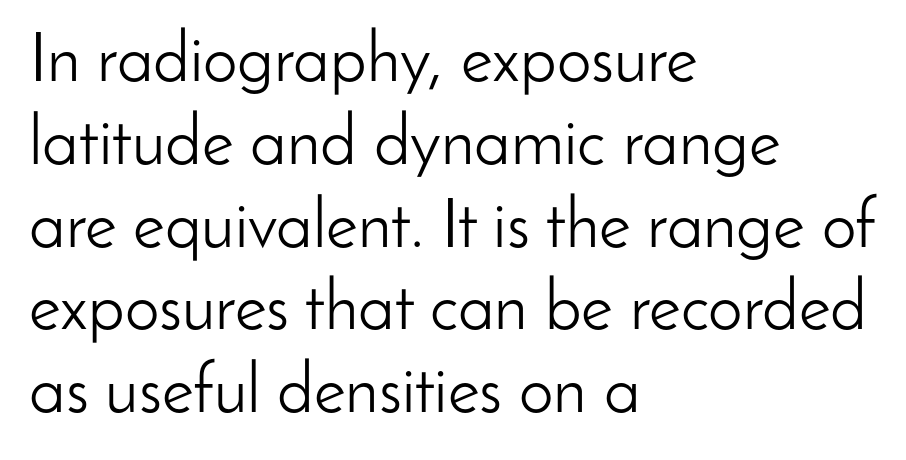
The image shows 69 px light sans-serif type, upright; set left-aligned, line spacing 1.2x, normal letter spacing, not underlined; low stroke contrast and a small x-height.
